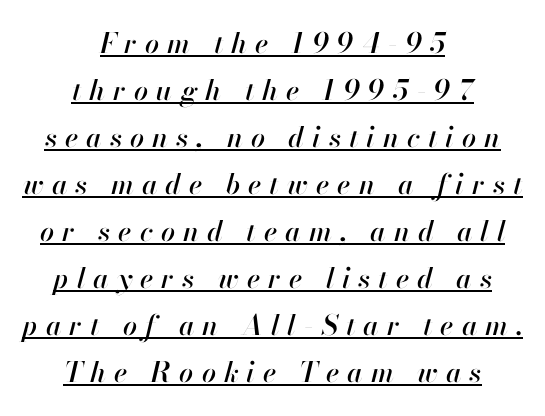
Q: Is the text italic (slanted)? A: Yes, it leans right by about 13 degrees.
Q: Is the text underlined? A: Yes.
Q: How is the paragraph aligned? A: Centered.
Q: Is the spacing between letters normal or unusually wide? A: Unusually wide.
Q: Is the spacing between lines tight, normal or loose? A: Normal.
Q: Width (condensed, normal, or wide)? A: Normal.
Q: Stroke contrast? A: High.
Q: x-height? A: Small.
Q: Monospaced? A: No.
